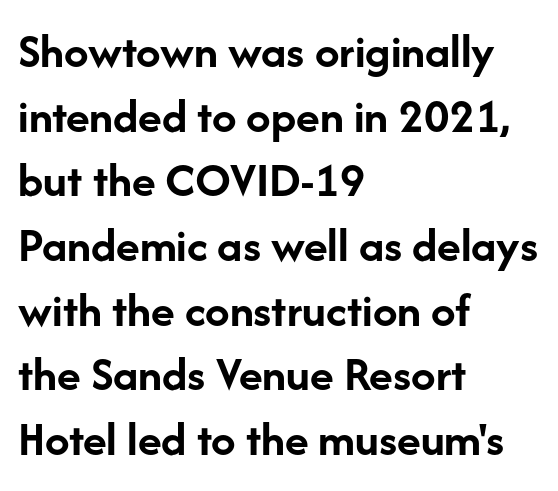
The image shows 49 px semibold sans-serif type, upright; set left-aligned, normal line spacing (1.32x), normal letter spacing, not underlined; low stroke contrast and a medium x-height.
